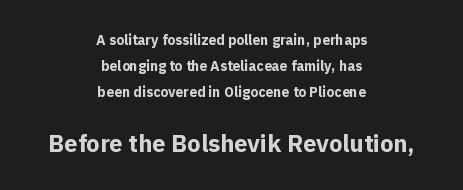
Q: Is the text bold? A: Yes.
Q: Is the text italic (slanted)? A: No, it is upright.
Q: Is the text underlined? A: No.
Q: How is the paragraph aligned? A: Centered.
Q: Is the spacing between letters normal or unusually wide? A: Normal.
Q: Which block of text is set in a larger size, the first (top) or the second (bottom)? A: The second (bottom) one.
